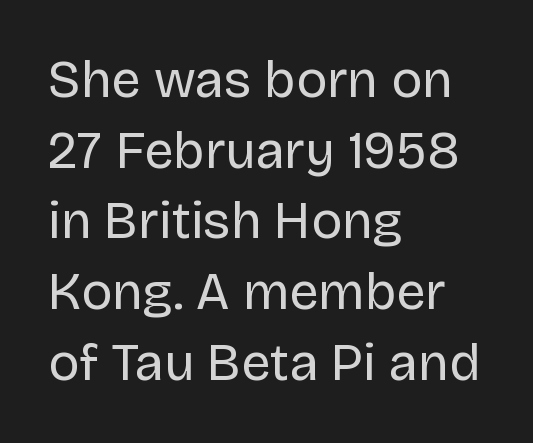
Descenders hang freely into open space. Baseline-to-baseline distance is the conventional proportion of letter height. These lines are rendered in a variable-pitch font. Each letter's strokes conclude bluntly, with no projecting serifs. Style check: upright. You could call the tracking neutral — neither tight nor loose.
